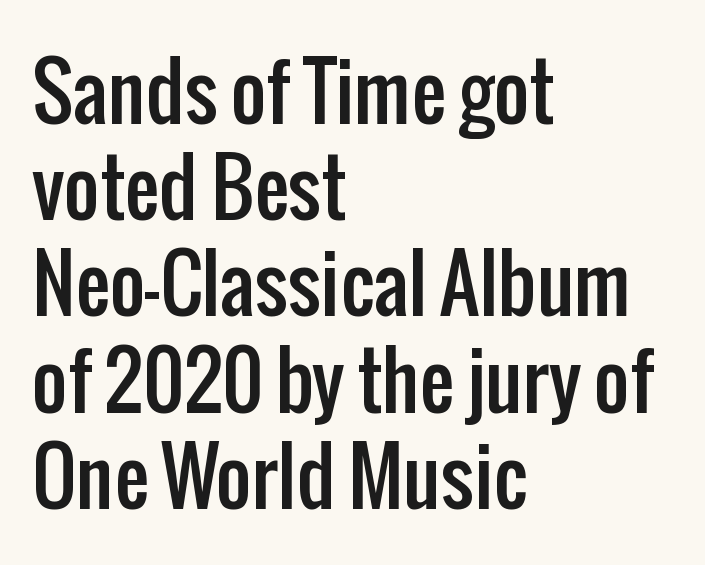
Q: Is the text italic (slanted)? A: No, it is upright.
Q: Is the typeface a serif or a sans-serif typeface? A: Sans-serif.
Q: Is the text underlined? A: No.
Q: How is the paragraph aligned? A: Left-aligned.
Q: Is the spacing between letters normal or unusually wide? A: Normal.
Q: Is the spacing between lines tight, normal or loose? A: Normal.
Q: Width (condensed, normal, or wide)? A: Condensed.
Q: Stroke contrast? A: Low.
Q: x-height? A: Medium.
Q: Monospaced? A: No.
